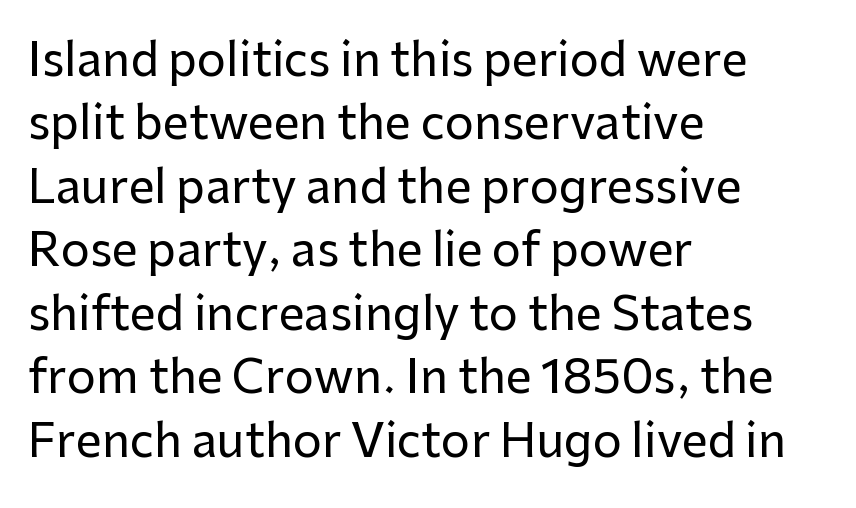
{"serif": "no", "italic": "no", "width": "normal", "stroke_contrast": "low", "x_height": "medium", "monospaced": "no", "underline": "no", "align": "left", "line_spacing": "normal", "line_spacing_ratio": 1.38, "letter_spacing": "normal", "letter_spacing_em": 0.0, "glyph_px": 46}
